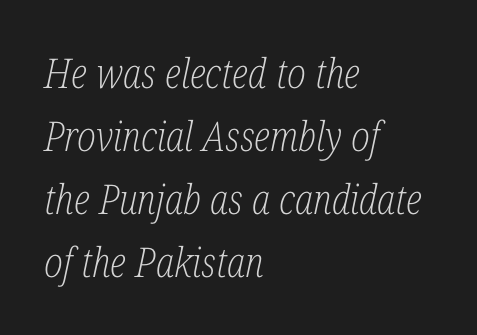
{"serif": "yes", "italic": "yes", "lean": "right", "slant_degrees": 12, "bold": "no", "weight": "light", "width": "condensed", "stroke_contrast": "low", "x_height": "medium", "monospaced": "no", "underline": "no", "align": "left", "line_spacing": "normal", "line_spacing_ratio": 1.54, "letter_spacing": "normal", "letter_spacing_em": 0.0, "glyph_px": 41}
